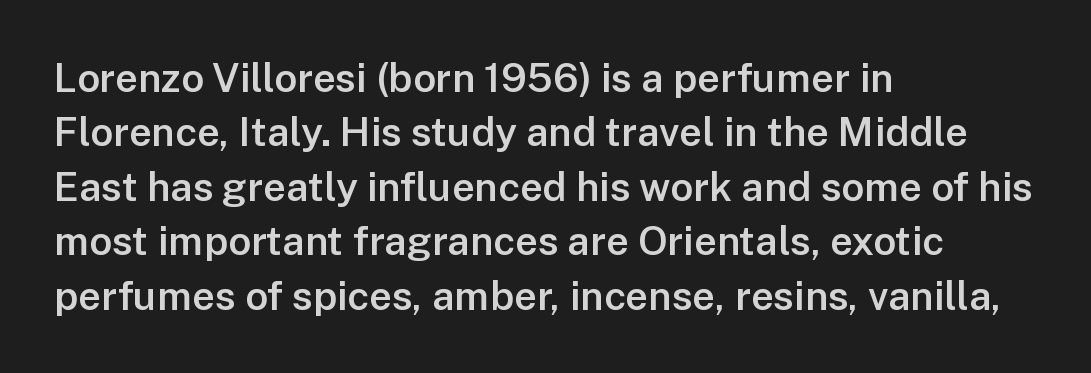
A typesetter would call this proportional, since set widths differ per character. The face used here is rendered with its standard letterfit. The typesetting leans somewhat heavy: a semibold. Rendered with straight, roman letterforms. In CSS terms this would be text-align: left. Descenders hang freely into open space.
